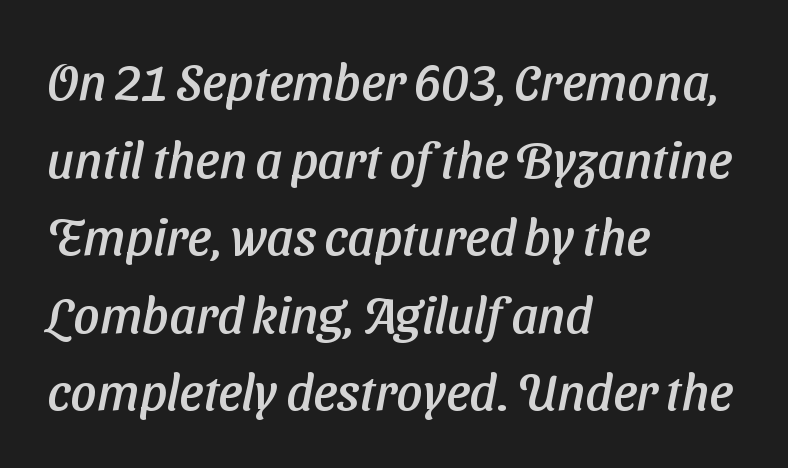
The image shows 51 px sans-serif type; set left-aligned, normal line spacing (1.52x), normal letter spacing, not underlined; low stroke contrast and a medium x-height.
